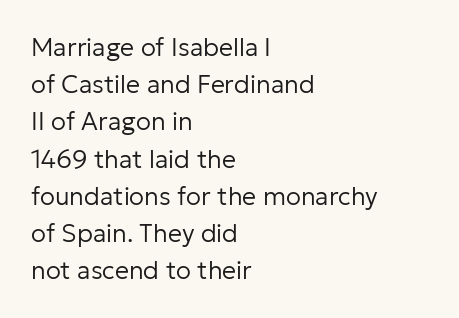
The image shows 25 px text type, upright; set left-aligned, normal line spacing (1.49x), normal letter spacing, not underlined.
